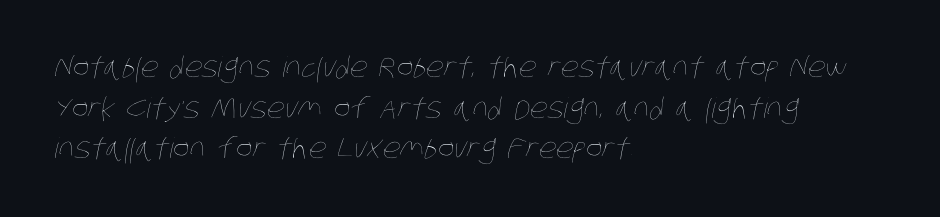
Q: Is the text bold? A: No.
Q: Is the text underlined? A: No.
Q: How is the paragraph aligned? A: Left-aligned.
Q: Is the spacing between letters normal or unusually wide? A: Normal.
Q: Is the spacing between lines tight, normal or loose? A: Normal.
Q: Width (condensed, normal, or wide)? A: Condensed.
Q: Stroke contrast? A: Low.
Q: x-height? A: Large.
Q: Monospaced? A: No.
